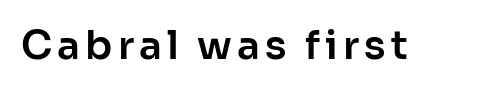
{"serif": "no", "italic": "no", "width": "normal", "stroke_contrast": "low", "x_height": "medium", "monospaced": "no", "underline": "no", "glyph_px": 39}
